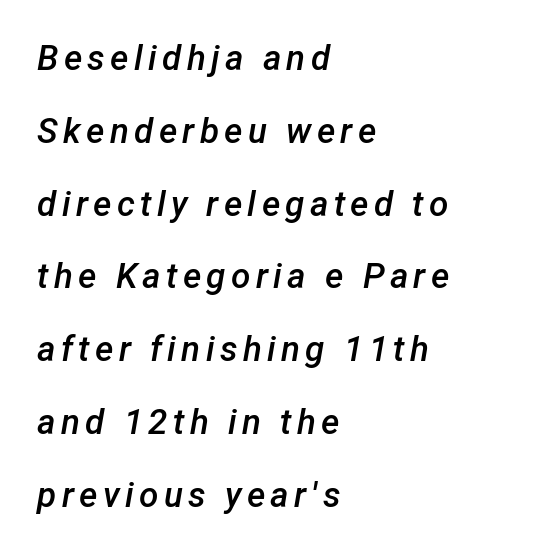
The image shows 35 px semibold type, italic (leaning right); set left-aligned, loose line spacing (2.08x), not underlined; low stroke contrast and a medium x-height.
